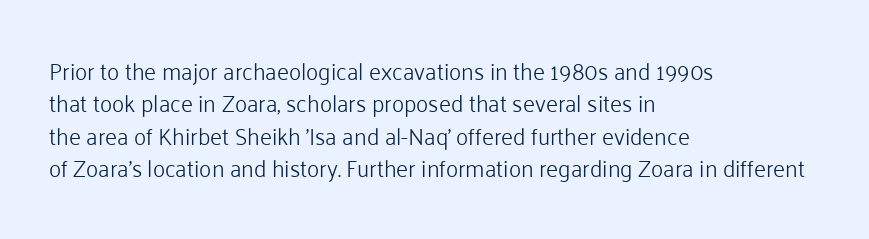
The image shows 23 px text type, upright; set left-aligned, normal line spacing (1.41x), normal letter spacing, not underlined.
